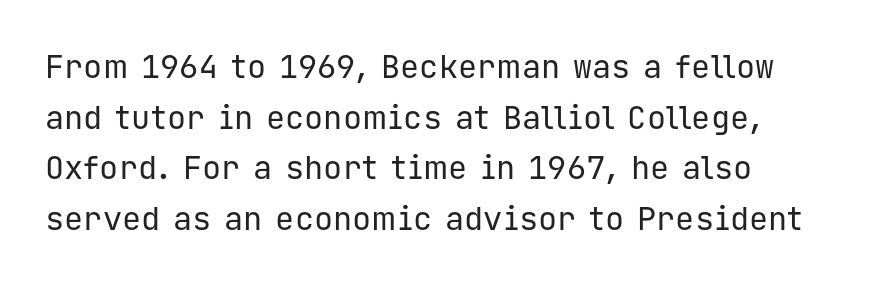
The image shows 32 px regular-weight sans-serif type, upright, monospaced; set left-aligned, normal line spacing (1.58x), normal letter spacing, not underlined; low stroke contrast and a medium x-height.
